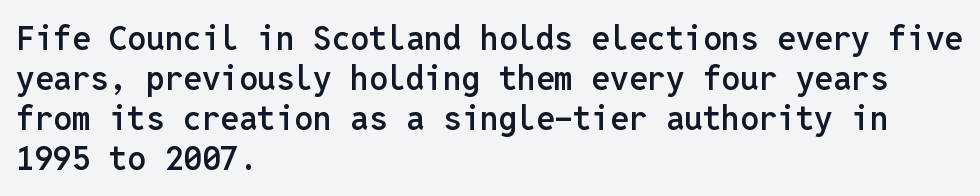
No feet cap the strokes, marking this as sans-serif type. One-word summary of the alignment: left. The words here are not underlined. Tall strokes in this sample are plumb rather than angled.
